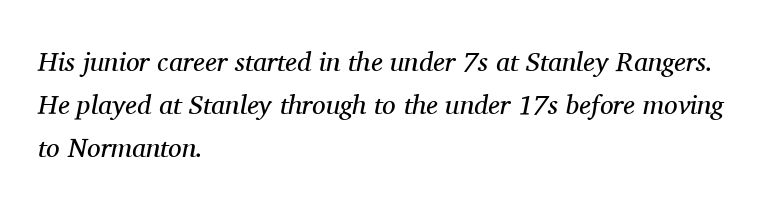
The image shows 27 px text type, italic (leaning right); set left-aligned, normal line spacing (1.59x), normal letter spacing, not underlined.
